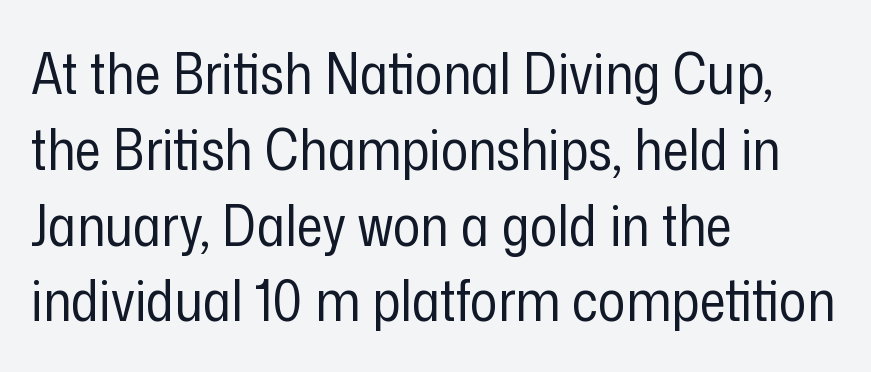
Q: Is the text bold? A: No.
Q: Is the text italic (slanted)? A: No, it is upright.
Q: Is the typeface a serif or a sans-serif typeface? A: Sans-serif.
Q: Is the text underlined? A: No.
Q: How is the paragraph aligned? A: Left-aligned.
Q: Is the spacing between letters normal or unusually wide? A: Normal.
Q: Is the spacing between lines tight, normal or loose? A: Normal.
Q: Width (condensed, normal, or wide)? A: Condensed.
Q: Stroke contrast? A: Low.
Q: x-height? A: Medium.
Q: Monospaced? A: No.
